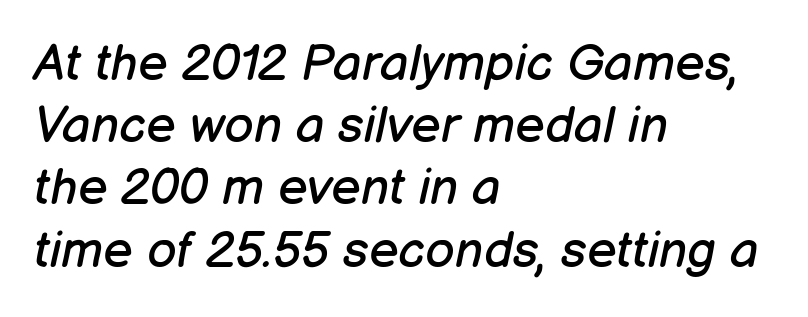
This sample uses plain, unmodified letter spacing. The strokes are not fattened; the text isn't bold. Left-aligned paragraph, ragged on the right. A bare baseline throughout the passage. When letters slant like this, we call the style italic. Spacing verdict: proportional, widths tailored to each character.
